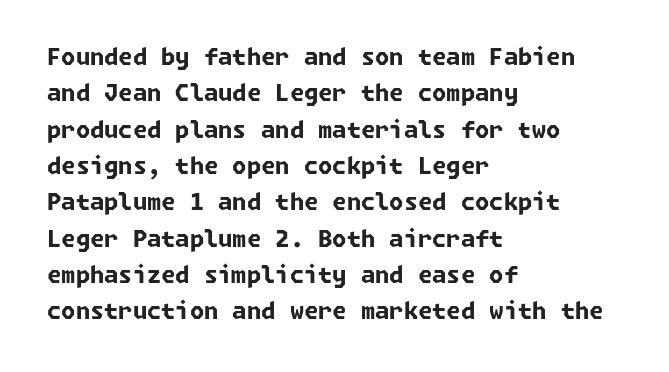
The rendering uses a bold face; every stroke is thick and dark. Nothing unusual about the tracking: characters are spaced as the font intends. In CSS terms this would be text-align: left. The vertical gap from one line to the next is medium. Any mark beneath the type? The region is blank.
